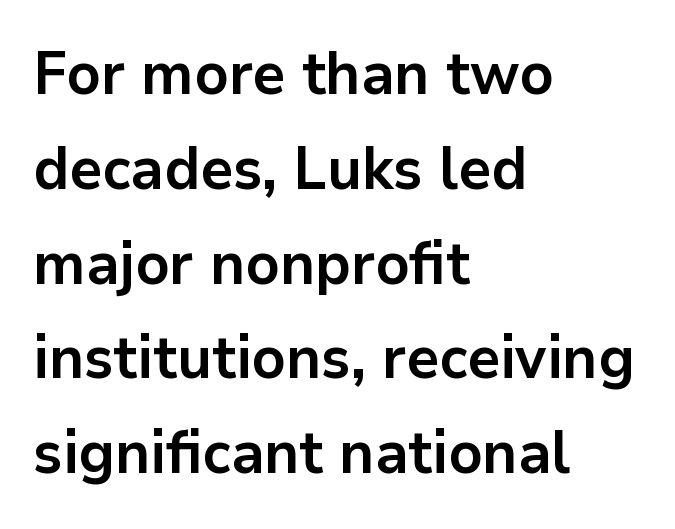
Q: Is the text bold? A: Yes.
Q: Is the text italic (slanted)? A: No, it is upright.
Q: Is the typeface a serif or a sans-serif typeface? A: Sans-serif.
Q: Is the text underlined? A: No.
Q: How is the paragraph aligned? A: Left-aligned.
Q: Is the spacing between letters normal or unusually wide? A: Normal.
Q: Is the spacing between lines tight, normal or loose? A: Normal.
Q: Width (condensed, normal, or wide)? A: Normal.
Q: Stroke contrast? A: Low.
Q: x-height? A: Medium.
Q: Monospaced? A: No.
